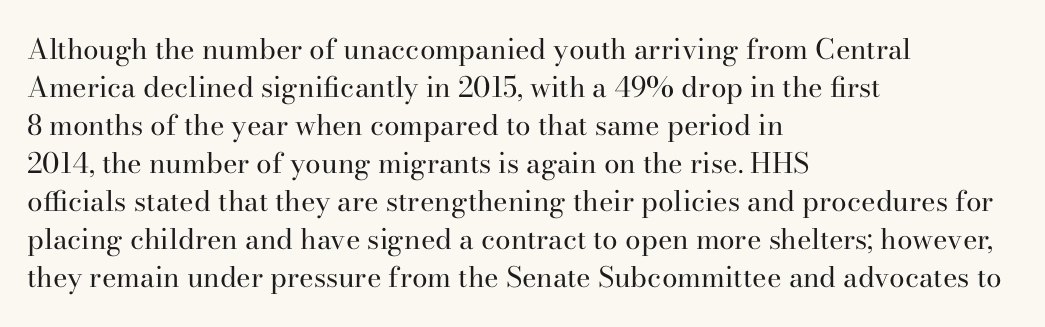
The image shows 28 px regular-weight serif type, upright; set left-aligned, normal line spacing (1.36x), normal letter spacing, not underlined; high stroke contrast and a small x-height.
